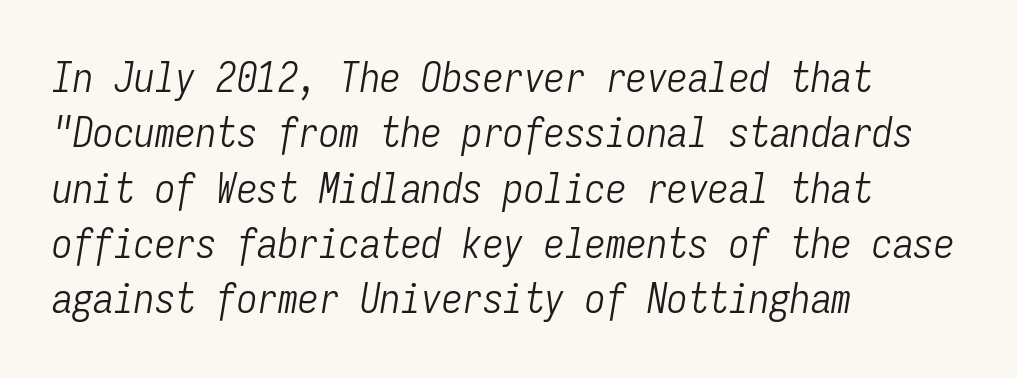
The image shows 41 px light, condensed type, italic (leaning right), monospaced; set left-aligned, normal line spacing (1.35x), normal letter spacing, not underlined; low stroke contrast and a medium x-height.
